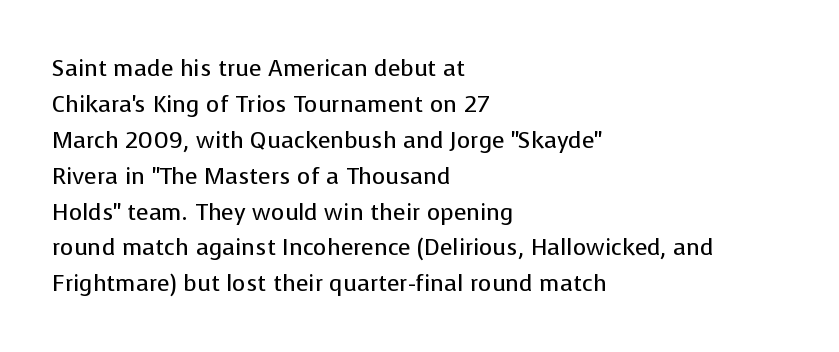
Q: Is the text bold? A: No.
Q: Is the text italic (slanted)? A: No, it is upright.
Q: Is the text underlined? A: No.
Q: How is the paragraph aligned? A: Left-aligned.
Q: Is the spacing between letters normal or unusually wide? A: Normal.
Q: Is the spacing between lines tight, normal or loose? A: Normal.
